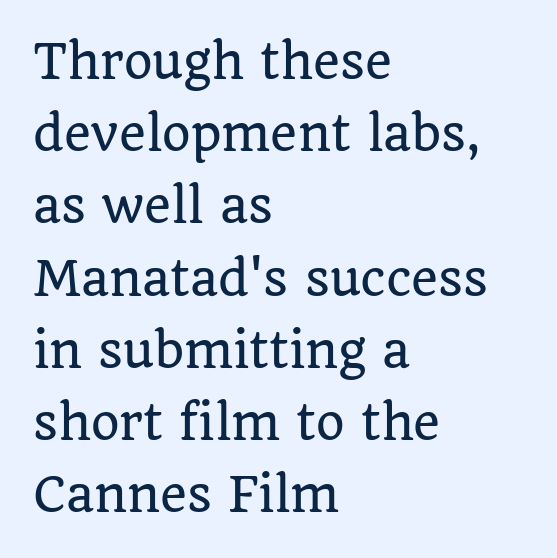
The image shows 46 px serif type, upright; set left-aligned, normal line spacing (1.57x), normal letter spacing, not underlined; low stroke contrast and a large x-height.
